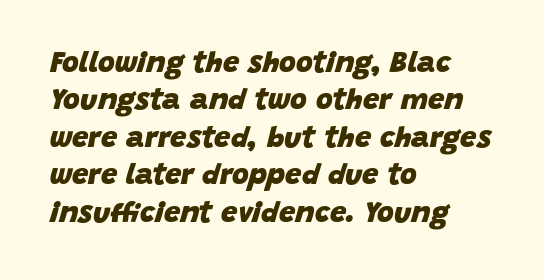
The strokes are fattened all the way to bold. The block of text has a typical density, with ordinary space between rows. Nothing unusual about the tracking: characters are spaced as the font intends. Where is the straight margin? On the left.
